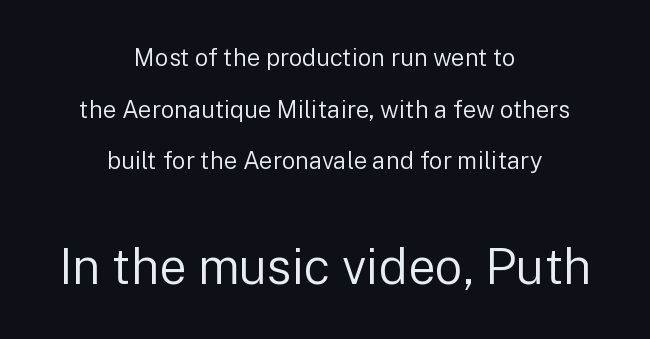
{"serif": "no", "italic": "no", "bold": "no", "weight": "regular", "width": "normal", "stroke_contrast": "low", "x_height": "medium", "monospaced": "no", "underline": "no", "align": "center", "line_spacing": "loose", "line_spacing_ratio": 2.15, "letter_spacing": "normal", "letter_spacing_em": 0.0, "larger_block": "second", "size_ratio": 2.04, "glyph_px": 49}
